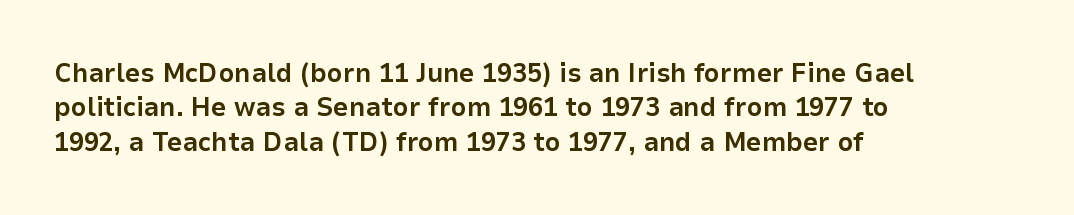
Q: Is the text bold? A: Yes.
Q: Is the text italic (slanted)? A: No, it is upright.
Q: Is the text underlined? A: No.
Q: How is the paragraph aligned? A: Left-aligned.
Q: Is the spacing between letters normal or unusually wide? A: Normal.
Q: Is the spacing between lines tight, normal or loose? A: Normal.
